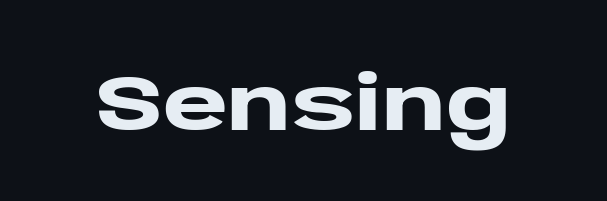
The image shows 79 px heavy, wide sans-serif type, upright; set normal letter spacing, not underlined; low stroke contrast and a large x-height.
